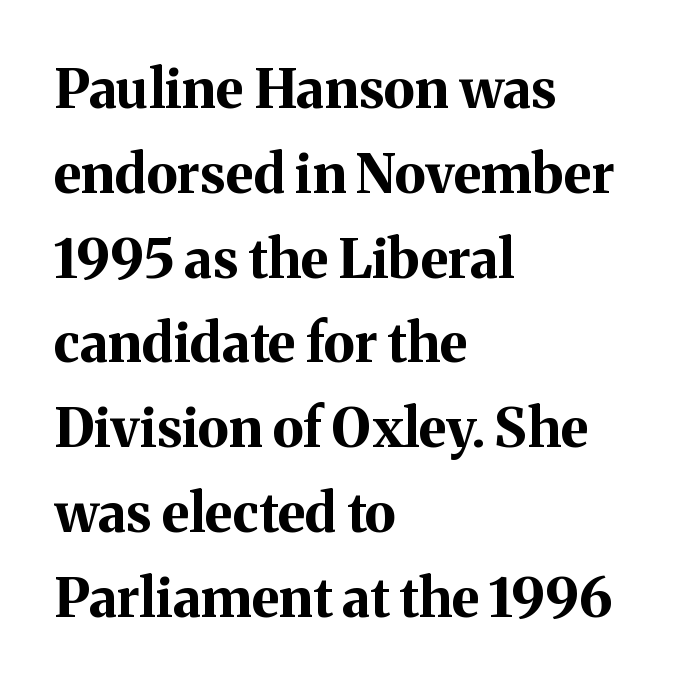
Q: Is the text bold? A: Yes.
Q: Is the text italic (slanted)? A: No, it is upright.
Q: Is the typeface a serif or a sans-serif typeface? A: Serif.
Q: Is the text underlined? A: No.
Q: How is the paragraph aligned? A: Left-aligned.
Q: Is the spacing between letters normal or unusually wide? A: Normal.
Q: Is the spacing between lines tight, normal or loose? A: Normal.
Q: Width (condensed, normal, or wide)? A: Normal.
Q: Stroke contrast? A: Medium.
Q: x-height? A: Medium.
Q: Monospaced? A: No.
